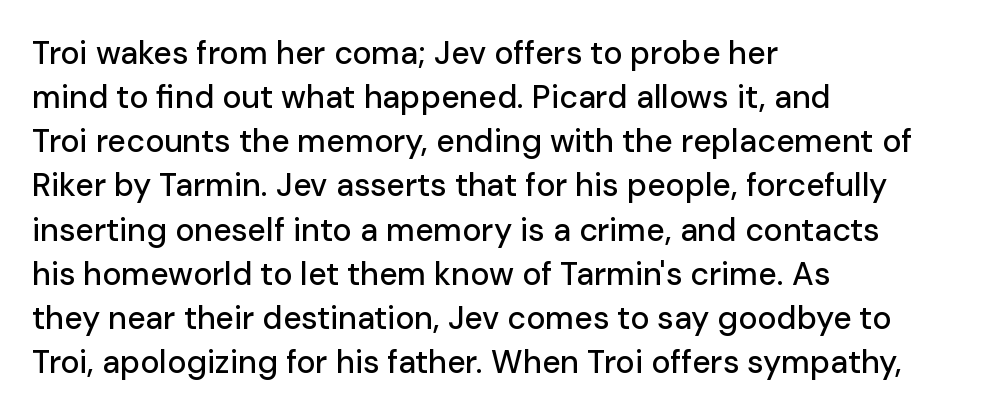
Short and long lines alike share a common starting point at left. Characters remain perfectly vertical along every line. Serifs: no, the terminals of the letterforms are clean. You could not count columns in this text — the font is proportionally spaced.
